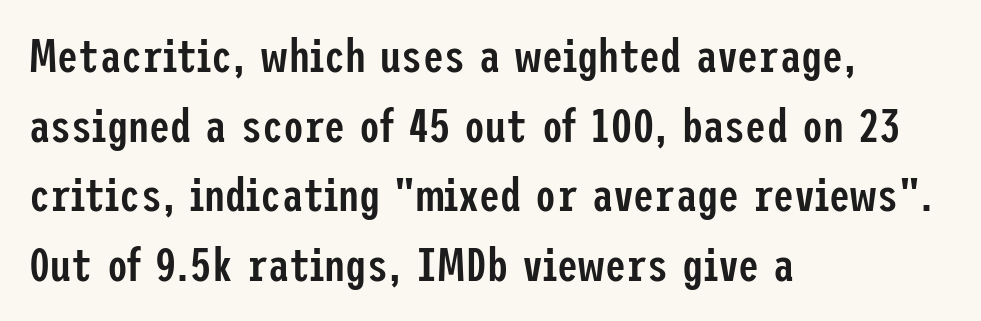
The image shows 47 px semibold, condensed sans-serif type, upright; set left-aligned, normal line spacing (1.48x), normal letter spacing, not underlined; low stroke contrast and a medium x-height.
